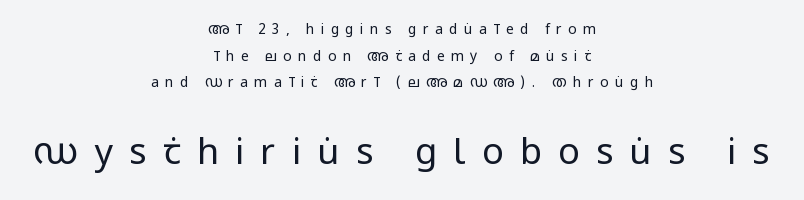
The setting favours the middle, as headings and verse often do. The typesetting does not lean heavy: it is not bold. These lines are rendered in a variable-pitch font. Are there feet on the stems? There aren't — it's a sans. Character size in the trailing block exceeds that of the leading block.
